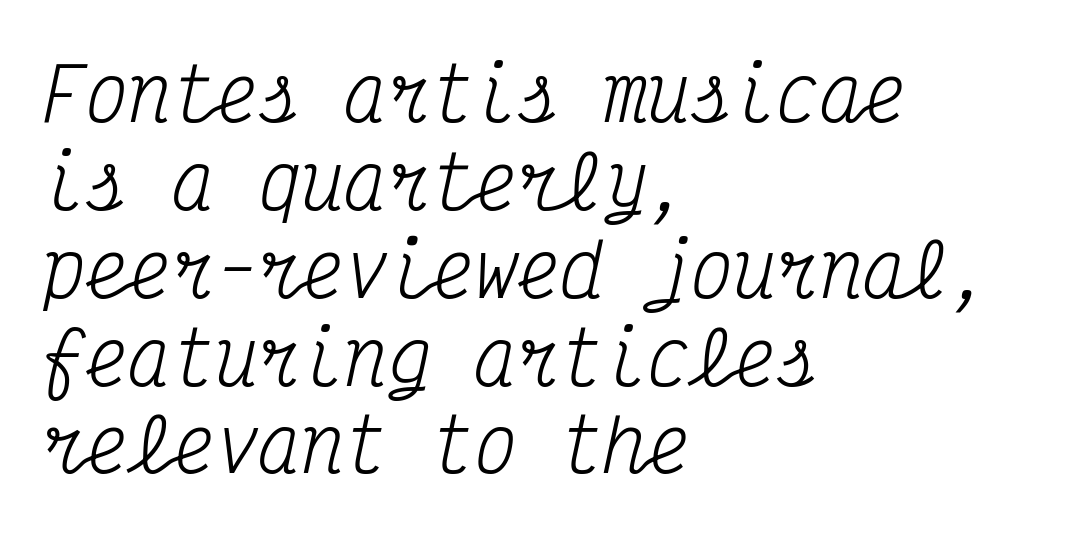
Letter spacing: default. Each letter, wide or thin by design, is forced into the same width here. Decoration check: the copy has no underline. A serif font was chosen for this passage. Yep, that's italic — everything's leaning.
